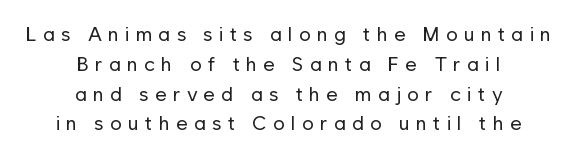
No chunkiness to these letters — they're not bold. The tracking jumps out immediately: characters are airy and widely separated. A typesetter would call this leading conventional body-copy spacing. Notice how the passage keeps no hard edge, just a central spine. This is roman type, the default non-slanted kind.
